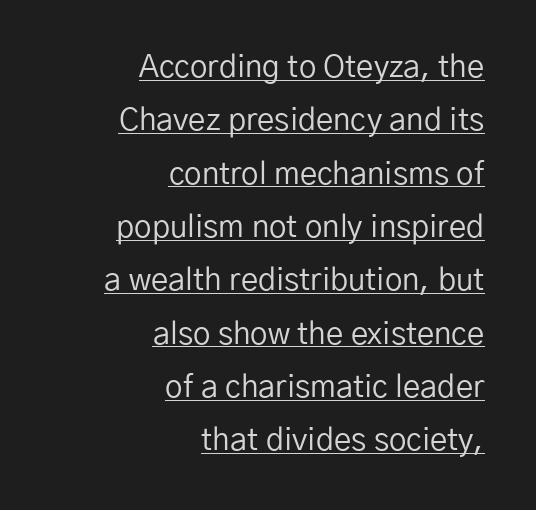
Caption: multi-line text, flush right, ragged left. Spacing between characters is what you'd get straight out of the box. The cut favours lightness, reaching ordinary text weight at its darkest. Is this a fixed-width face? No — the glyphs have proportional, varying widths.
